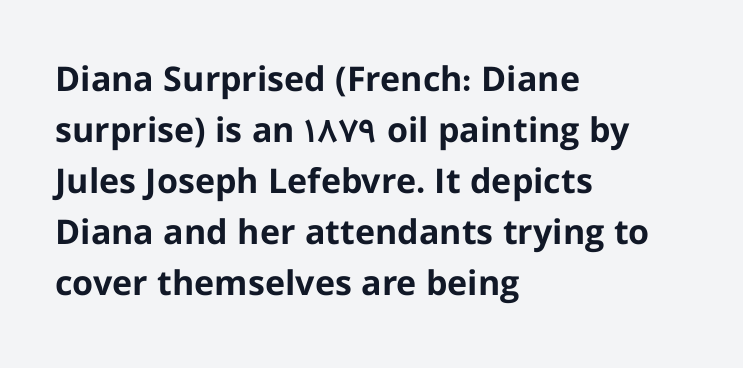
Q: Is the text bold? A: Yes.
Q: Is the text italic (slanted)? A: No, it is upright.
Q: Is the typeface a serif or a sans-serif typeface? A: Sans-serif.
Q: Is the text underlined? A: No.
Q: How is the paragraph aligned? A: Left-aligned.
Q: Is the spacing between letters normal or unusually wide? A: Normal.
Q: Is the spacing between lines tight, normal or loose? A: Normal.
Q: Width (condensed, normal, or wide)? A: Normal.
Q: Stroke contrast? A: Low.
Q: x-height? A: Medium.
Q: Monospaced? A: No.
